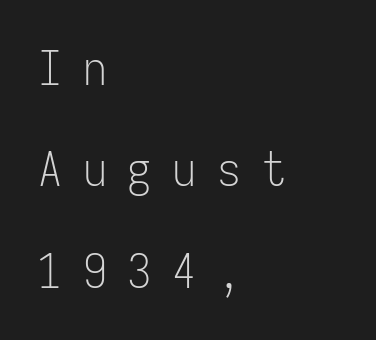
Every character here occupies the same horizontal width, giving the sample a typewriter-like rhythm. Is there any slant? The stems are plumb. Ink coverage per letter is moderate at most. Baseline-to-baseline distance is far greater than the letter height. Compared with a centered layout, this one pins lines to the left instead.
